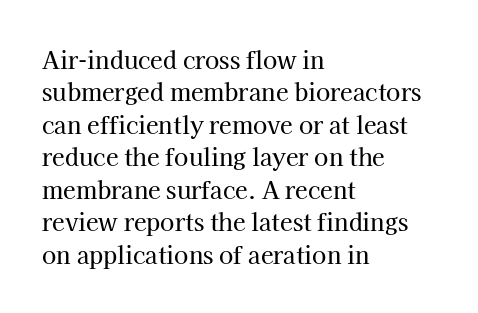
The image shows 23 px text type, upright; set left-aligned, normal line spacing (1.41x), normal letter spacing, not underlined.
